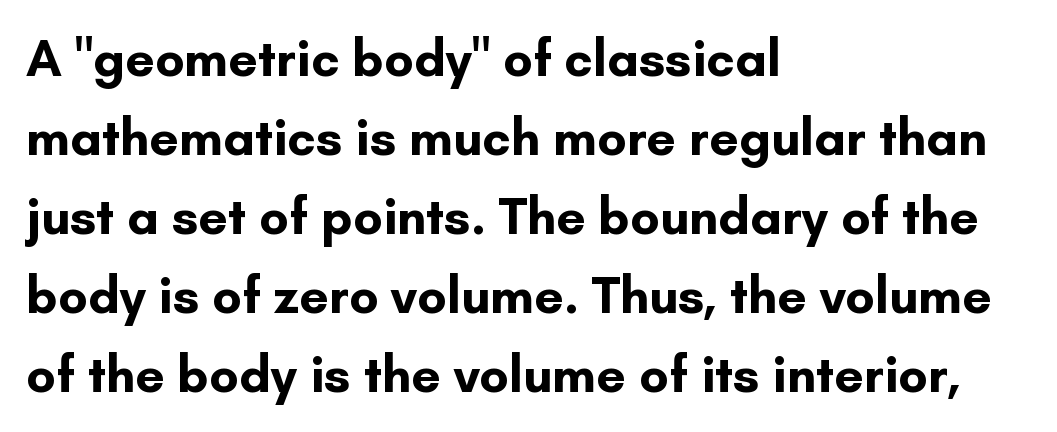
{"serif": "no", "italic": "no", "bold": "yes", "weight": "bold", "width": "normal", "stroke_contrast": "low", "x_height": "small", "monospaced": "no", "underline": "no", "align": "left", "line_spacing": "normal", "line_spacing_ratio": 1.52, "letter_spacing": "normal", "letter_spacing_em": 0.0, "glyph_px": 52}
